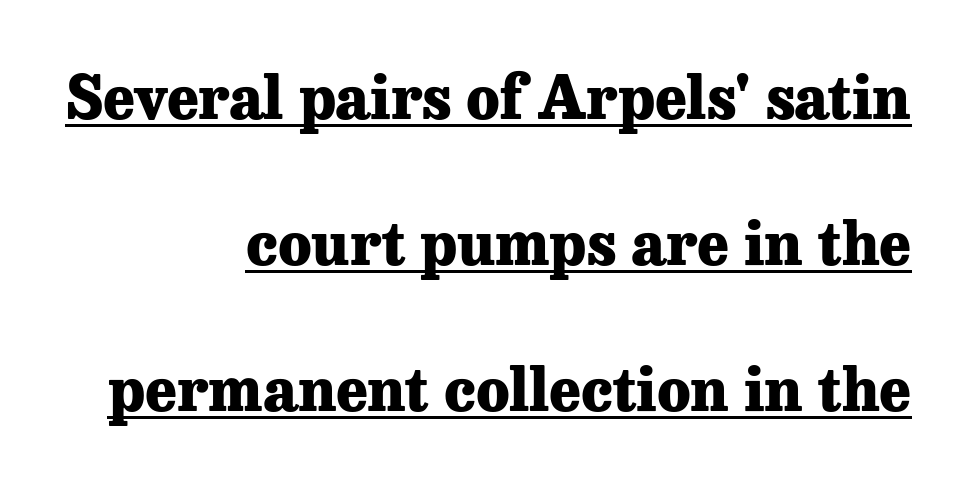
{"serif": "yes", "italic": "no", "bold": "yes", "weight": "heavy", "width": "normal", "stroke_contrast": "low", "x_height": "medium", "monospaced": "no", "underline": "yes", "align": "right", "line_spacing": "loose", "line_spacing_ratio": 2.43, "letter_spacing": "normal", "letter_spacing_em": 0.0, "glyph_px": 60}
